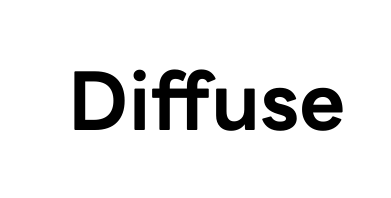
The image shows 80 px bold sans-serif type, upright; set normal letter spacing, not underlined; low stroke contrast and a medium x-height.
